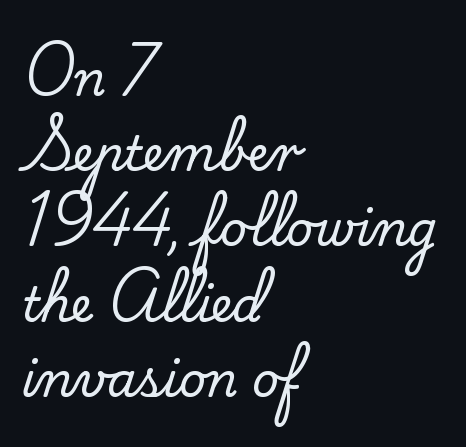
{"serif": "yes", "width": "normal", "stroke_contrast": "low", "x_height": "small", "monospaced": "no", "underline": "no", "align": "left", "line_spacing": "normal", "line_spacing_ratio": 1.6, "letter_spacing": "normal", "letter_spacing_em": 0.0, "glyph_px": 47}
